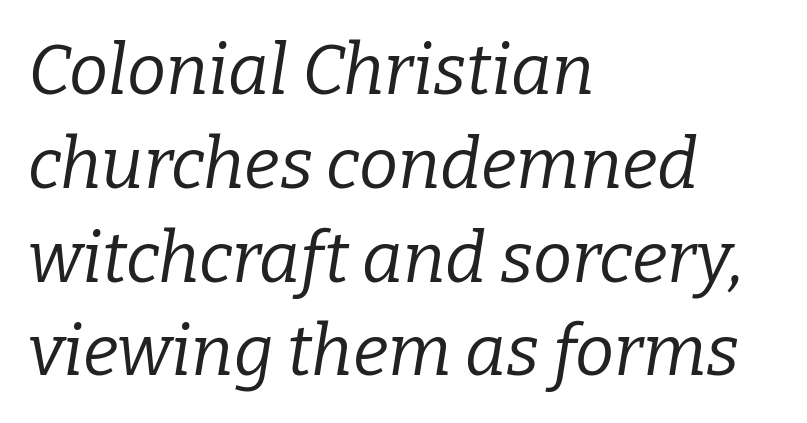
Q: Is the text bold? A: No.
Q: Is the text italic (slanted)? A: Yes, it leans right by about 9 degrees.
Q: Is the typeface a serif or a sans-serif typeface? A: Serif.
Q: Is the text underlined? A: No.
Q: How is the paragraph aligned? A: Left-aligned.
Q: Is the spacing between letters normal or unusually wide? A: Normal.
Q: Is the spacing between lines tight, normal or loose? A: Normal.
Q: Width (condensed, normal, or wide)? A: Normal.
Q: Stroke contrast? A: Low.
Q: x-height? A: Medium.
Q: Monospaced? A: No.
